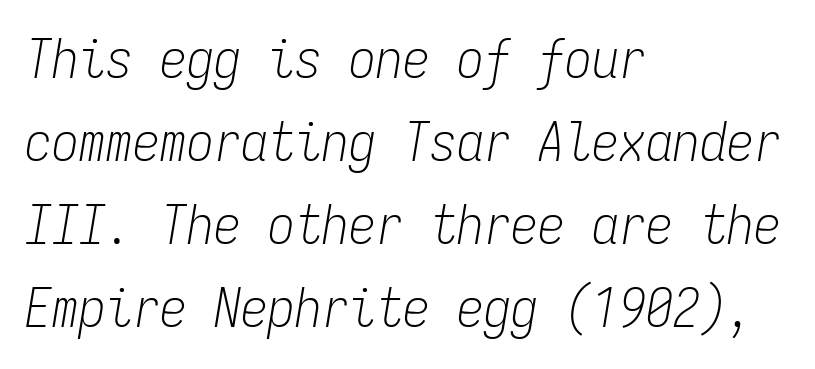
{"italic": "yes", "lean": "right", "slant_degrees": 9, "bold": "no", "weight": "light", "width": "condensed", "stroke_contrast": "low", "x_height": "medium", "monospaced": "yes", "underline": "no", "align": "left", "line_spacing": "normal", "line_spacing_ratio": 1.54, "letter_spacing": "normal", "letter_spacing_em": 0.0, "glyph_px": 54}
